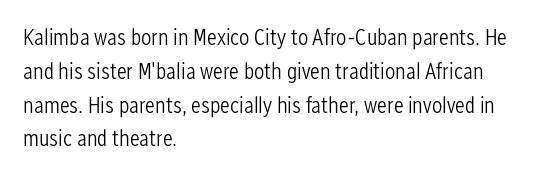
The image shows 23 px text type, upright; set left-aligned, normal line spacing (1.47x), normal letter spacing, not underlined.
